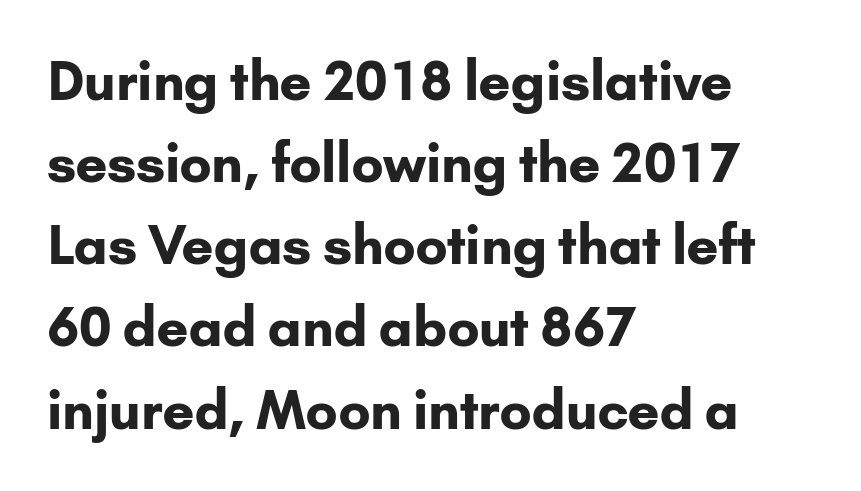
In terms of weight, the rendering is a true, heavy bold. Leading: standard. You could call the tracking neutral — neither tight nor loose. You could not count columns in this text — the font is proportionally spaced. Horizontal alignment here is leftward, the default for most running prose. The glyphs are unaccompanied by any horizontal stroke below them.
